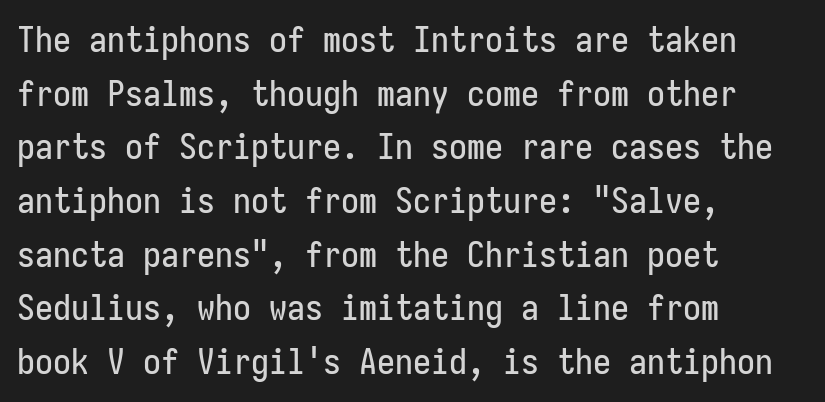
Q: Is the text italic (slanted)? A: No, it is upright.
Q: Is the typeface a serif or a sans-serif typeface? A: Sans-serif.
Q: Is the text underlined? A: No.
Q: How is the paragraph aligned? A: Left-aligned.
Q: Is the spacing between letters normal or unusually wide? A: Normal.
Q: Is the spacing between lines tight, normal or loose? A: Normal.
Q: Width (condensed, normal, or wide)? A: Condensed.
Q: Stroke contrast? A: Low.
Q: x-height? A: Medium.
Q: Monospaced? A: Yes.
